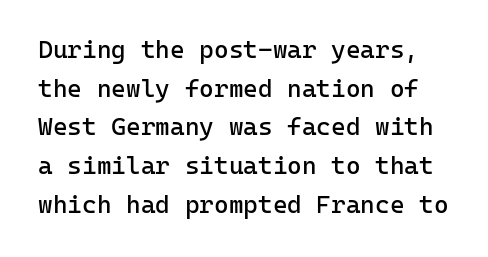
Q: Is the text bold? A: No.
Q: Is the text italic (slanted)? A: No, it is upright.
Q: Is the text underlined? A: No.
Q: Is the spacing between letters normal or unusually wide? A: Normal.
Q: Is the spacing between lines tight, normal or loose? A: Normal.
